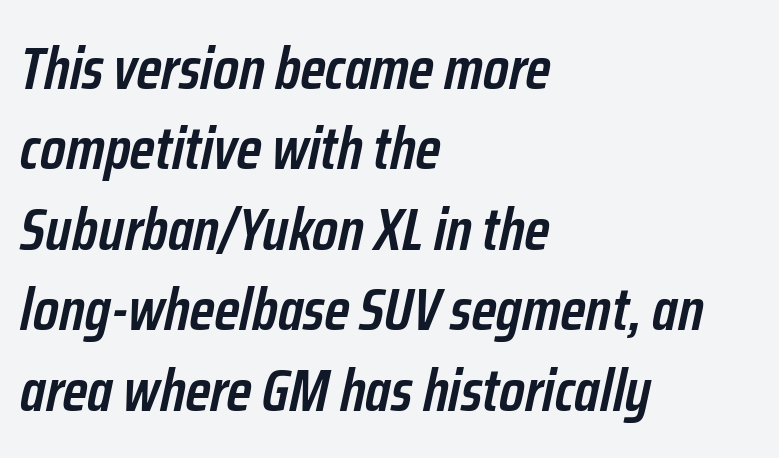
Q: Is the text bold? A: Semi-bold.
Q: Is the text italic (slanted)? A: Yes, it leans right by about 12 degrees.
Q: Is the text underlined? A: No.
Q: How is the paragraph aligned? A: Left-aligned.
Q: Is the spacing between letters normal or unusually wide? A: Normal.
Q: Is the spacing between lines tight, normal or loose? A: Normal.
Q: Width (condensed, normal, or wide)? A: Condensed.
Q: Stroke contrast? A: Low.
Q: x-height? A: Medium.
Q: Monospaced? A: No.
